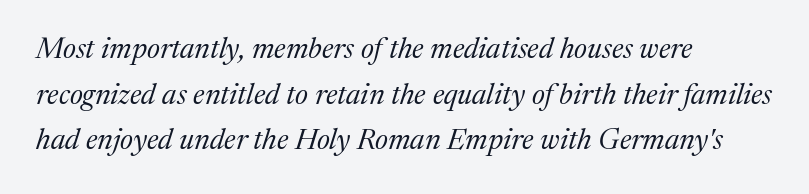
The image shows 29 px regular-weight serif type, italic (leaning right); set left-aligned, normal line spacing (1.57x), normal letter spacing, not underlined; medium stroke contrast and a medium x-height.
